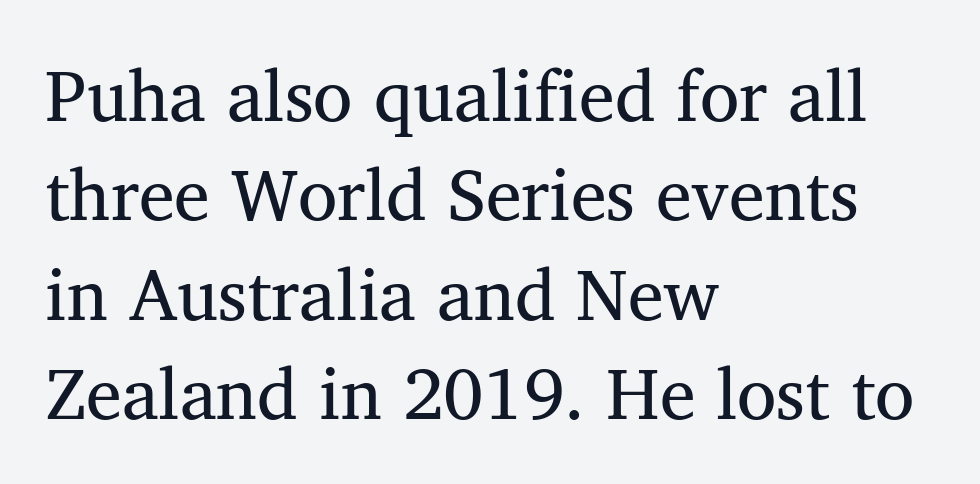
A classic flush-left, rag-right setting is used for this passage. Spacing between characters is what you'd get straight out of the box. The typesetting does not lean heavy: it is not bold. Type style note: has serifs. Tall strokes in this sample are plumb rather than angled. Has an underline been added? It has not.
